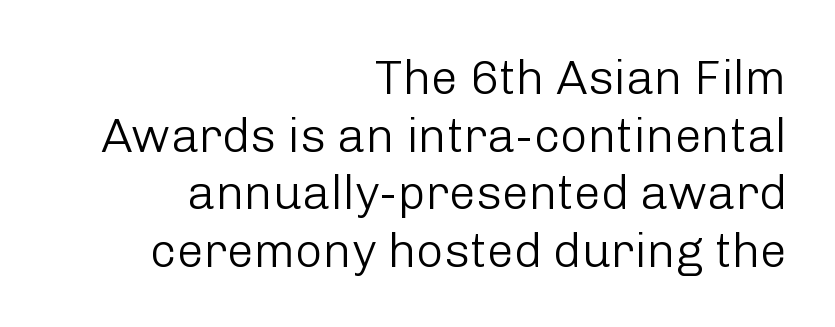
The image shows 48 px light sans-serif type, upright; set right-aligned, line spacing 1.2x, normal letter spacing, not underlined; low stroke contrast and a medium x-height.
